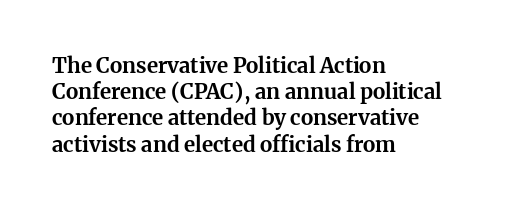
Q: Is the text bold? A: Yes.
Q: Is the text italic (slanted)? A: No, it is upright.
Q: Is the text underlined? A: No.
Q: How is the paragraph aligned? A: Left-aligned.
Q: Is the spacing between letters normal or unusually wide? A: Normal.
Q: Is the spacing between lines tight, normal or loose? A: Normal.
